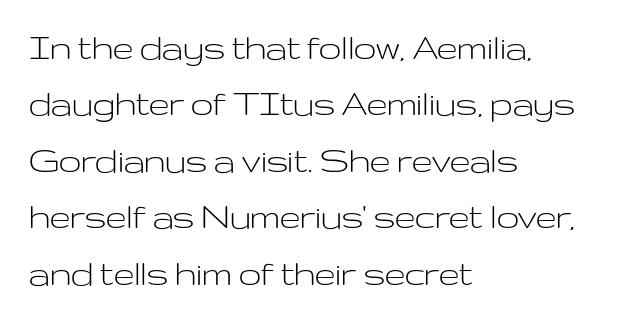
The type sits square on the baseline with zero lean. Left-aligned paragraph, ragged on the right. Descenders hang freely into open space. The letterforms sit shoulder to shoulder at normal distance.
